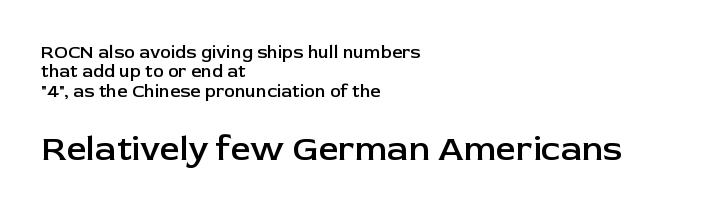
{"serif": "no", "italic": "no", "bold": "semi", "weight": "semibold", "width": "normal", "stroke_contrast": "low", "x_height": "medium", "monospaced": "no", "underline": "no", "align": "left", "line_spacing": "tight", "line_spacing_ratio": 1.07, "letter_spacing": "normal", "letter_spacing_em": 0.0, "larger_block": "second", "size_ratio": 1.94, "glyph_px": 35}
